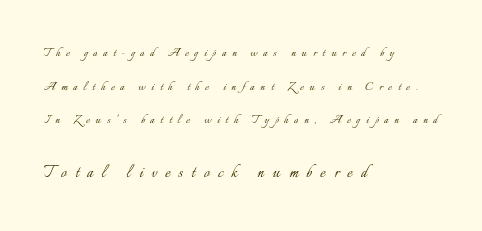
The image shows 20 px text type; set left-aligned, loose line spacing (2.41x), unusually wide letter spacing (+0.42 em), not underlined; the second (bottom) block is 1.43x larger.
